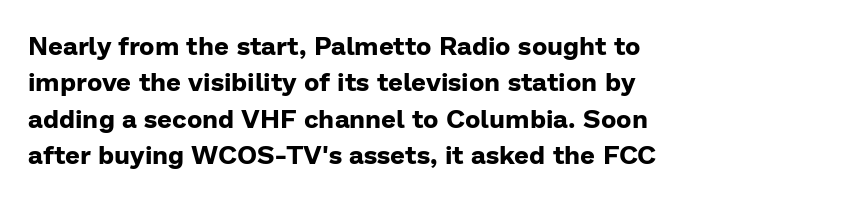
Q: Is the text bold? A: Yes.
Q: Is the text italic (slanted)? A: No, it is upright.
Q: Is the text underlined? A: No.
Q: How is the paragraph aligned? A: Left-aligned.
Q: Is the spacing between letters normal or unusually wide? A: Normal.
Q: Is the spacing between lines tight, normal or loose? A: Normal.
